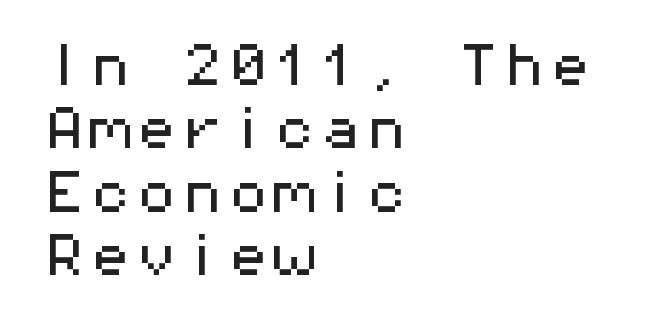
Clear beneath every line of the passage. Normally led — the rows are evenly, conventionally spaced. The lettering holds an erect, upright posture throughout. This sample uses plain, unmodified letter spacing. Which margin do the lines hug? The left one — the right edge is uneven. Each letter's strokes conclude bluntly, with no projecting serifs.
